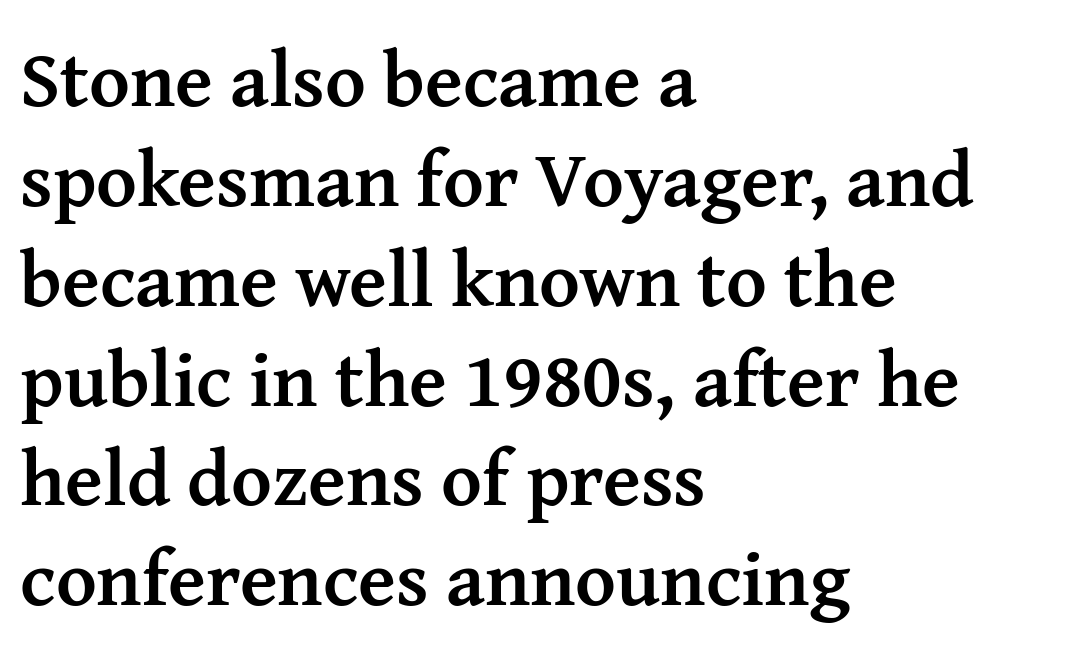
Q: Is the text bold? A: Yes.
Q: Is the text italic (slanted)? A: No, it is upright.
Q: Is the typeface a serif or a sans-serif typeface? A: Serif.
Q: Is the text underlined? A: No.
Q: How is the paragraph aligned? A: Left-aligned.
Q: Is the spacing between letters normal or unusually wide? A: Normal.
Q: Is the spacing between lines tight, normal or loose? A: Normal.
Q: Width (condensed, normal, or wide)? A: Normal.
Q: Stroke contrast? A: Medium.
Q: x-height? A: Medium.
Q: Monospaced? A: No.
